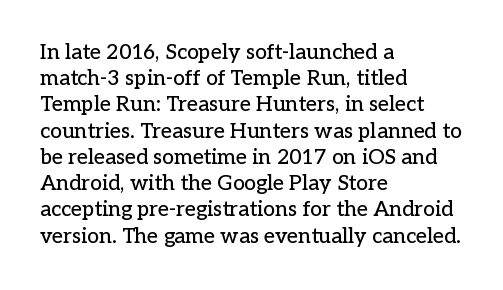
{"italic": "no", "underline": "no", "align": "left", "line_spacing": "normal", "line_spacing_ratio": 1.25, "letter_spacing": "normal", "letter_spacing_em": 0.0, "glyph_px": 21}
